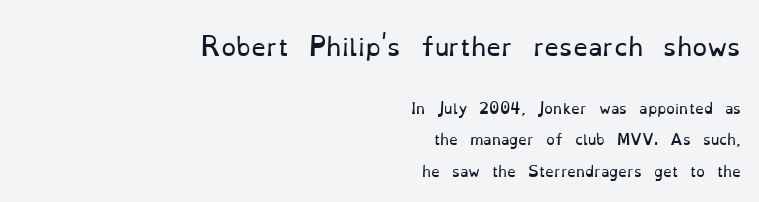
Each new line begins a long way beneath the previous one. The typeface has the unassuming heft of standard copy or less. The letters sit at their default tracking, neither squeezed nor spread. The upper block of text is set noticeably larger than the block beneath it. All the whitespace from short lines collects on the left. The space directly below the letters is spotless.
